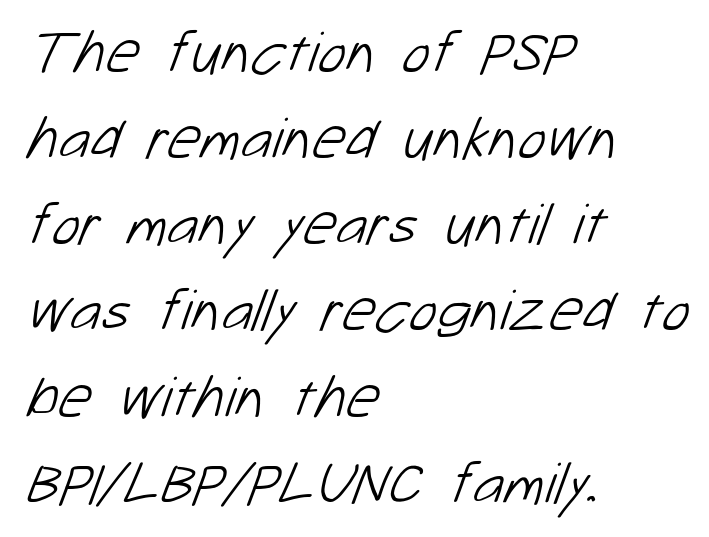
{"serif": "no", "bold": "no", "weight": "light", "width": "normal", "stroke_contrast": "low", "x_height": "medium", "monospaced": "no", "underline": "no", "align": "left", "line_spacing": "normal", "line_spacing_ratio": 1.46, "letter_spacing": "normal", "letter_spacing_em": 0.0, "glyph_px": 59}
